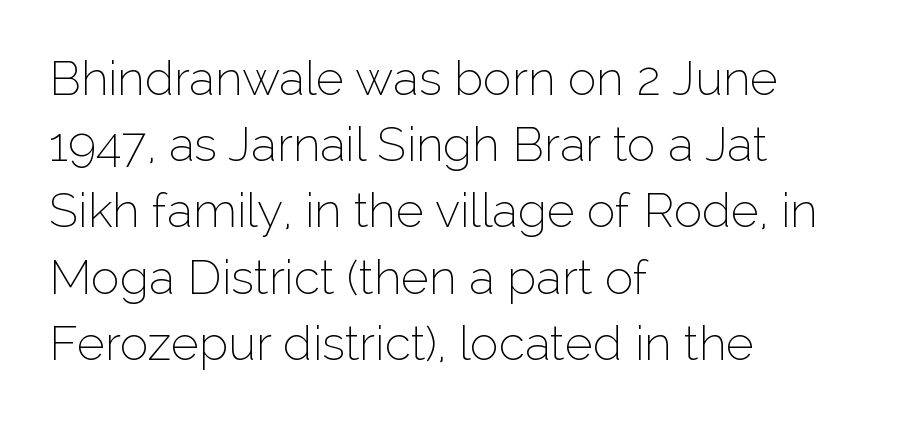
Q: Is the text bold? A: No.
Q: Is the text italic (slanted)? A: No, it is upright.
Q: Is the typeface a serif or a sans-serif typeface? A: Sans-serif.
Q: Is the text underlined? A: No.
Q: How is the paragraph aligned? A: Left-aligned.
Q: Is the spacing between letters normal or unusually wide? A: Normal.
Q: Is the spacing between lines tight, normal or loose? A: Normal.
Q: Width (condensed, normal, or wide)? A: Normal.
Q: Stroke contrast? A: Low.
Q: x-height? A: Medium.
Q: Monospaced? A: No.
